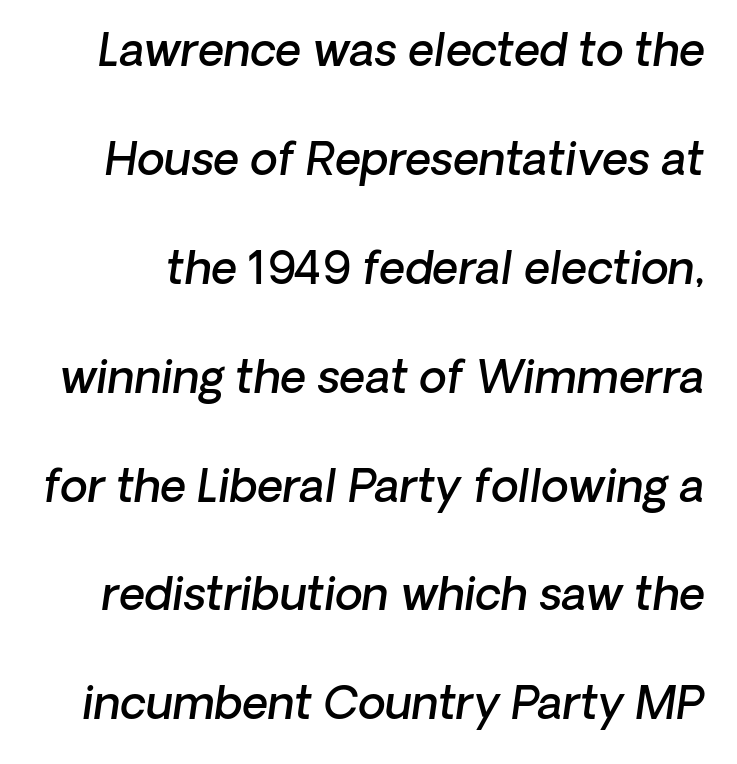
{"serif": "no", "bold": "semi", "weight": "semibold", "width": "normal", "stroke_contrast": "low", "x_height": "medium", "monospaced": "no", "underline": "no", "line_spacing": "loose", "line_spacing_ratio": 2.42, "letter_spacing": "normal", "letter_spacing_em": 0.0, "glyph_px": 45}
